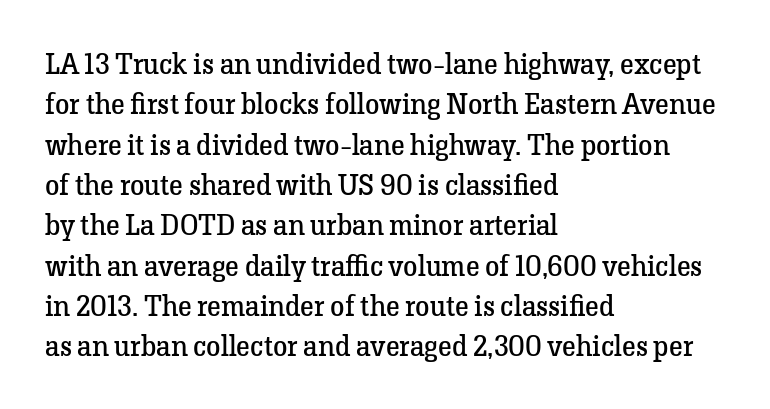
The image shows 29 px regular-weight serif type, upright; set left-aligned, normal line spacing (1.39x), normal letter spacing, not underlined; low stroke contrast and a medium x-height.
